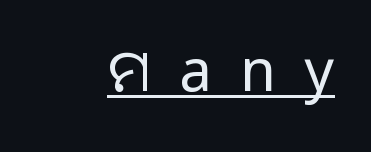
Q: Is the text bold? A: No.
Q: Is the text italic (slanted)? A: No, it is upright.
Q: Is the typeface a serif or a sans-serif typeface? A: Sans-serif.
Q: Is the text underlined? A: Yes.
Q: Is the spacing between letters normal or unusually wide? A: Unusually wide.
Q: Width (condensed, normal, or wide)? A: Condensed.
Q: Stroke contrast? A: Low.
Q: x-height? A: Large.
Q: Monospaced? A: No.
